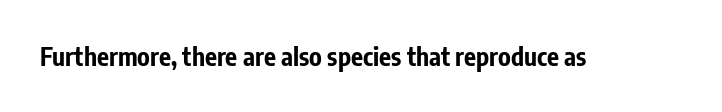
The image shows 25 px bold type, upright; set normal letter spacing, not underlined.
